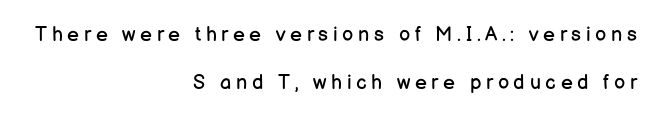
{"italic": "no", "bold": "no", "underline": "no", "align": "right", "line_spacing": "loose", "line_spacing_ratio": 2.4, "letter_spacing": "wide", "letter_spacing_em": 0.23, "glyph_px": 20}
